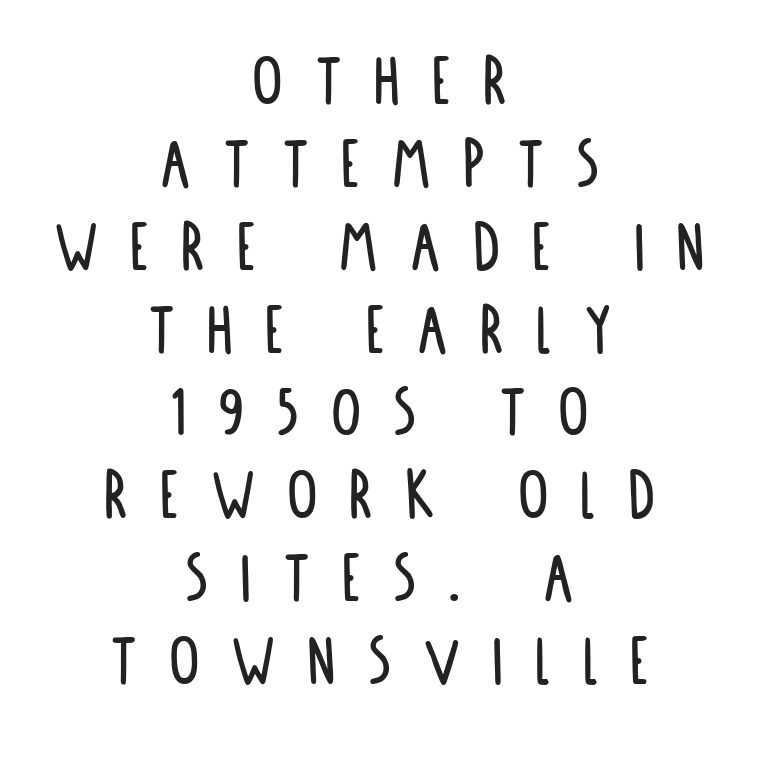
The image shows 76 px condensed sans-serif type, upright; set centered, tight line spacing (1.09x), unusually wide letter spacing (+0.42 em), not underlined; low stroke contrast and a large x-height.
